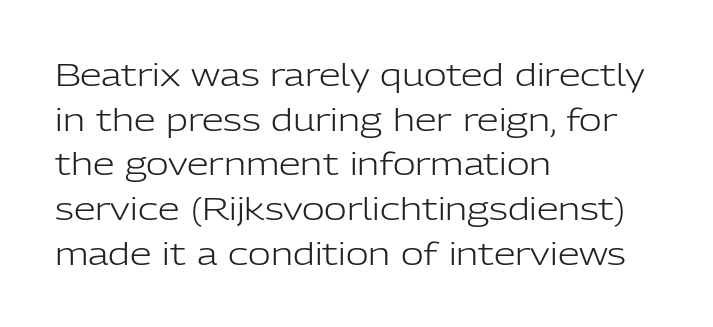
Q: Is the text bold? A: No.
Q: Is the text italic (slanted)? A: No, it is upright.
Q: Is the typeface a serif or a sans-serif typeface? A: Sans-serif.
Q: Is the text underlined? A: No.
Q: How is the paragraph aligned? A: Left-aligned.
Q: Is the spacing between letters normal or unusually wide? A: Normal.
Q: Is the spacing between lines tight, normal or loose? A: Normal.
Q: Width (condensed, normal, or wide)? A: Normal.
Q: Stroke contrast? A: Low.
Q: x-height? A: Medium.
Q: Monospaced? A: No.
